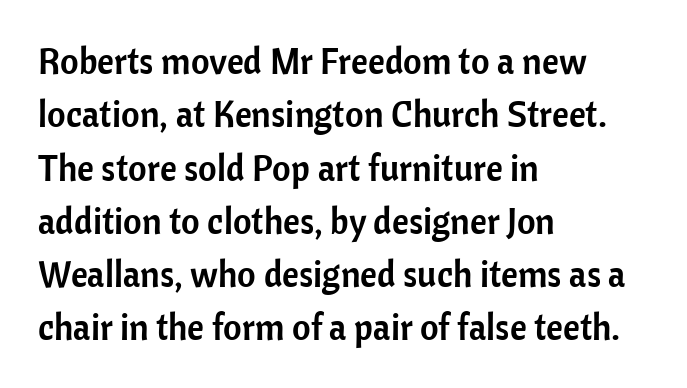
The image shows 36 px sans-serif type, upright; set left-aligned, normal line spacing (1.48x), normal letter spacing, not underlined; low stroke contrast and a medium x-height.
